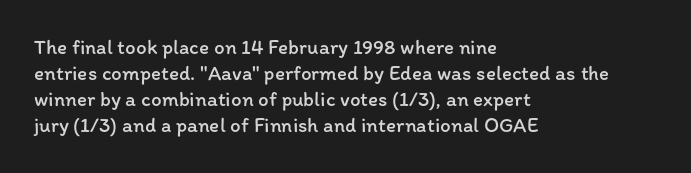
{"italic": "no", "bold": "no", "underline": "no", "align": "left", "line_spacing_ratio": 1.24, "letter_spacing": "normal", "letter_spacing_em": 0.0, "glyph_px": 21}
